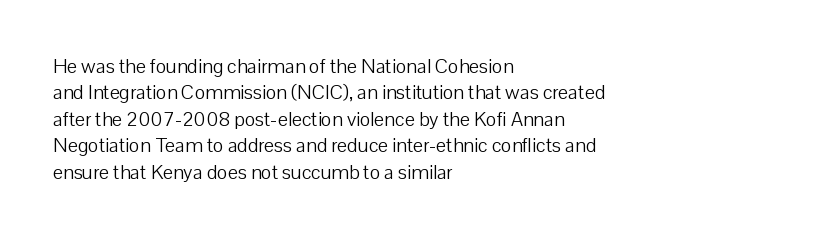
Q: Is the text bold? A: No.
Q: Is the text italic (slanted)? A: No, it is upright.
Q: Is the text underlined? A: No.
Q: How is the paragraph aligned? A: Left-aligned.
Q: Is the spacing between letters normal or unusually wide? A: Normal.
Q: Is the spacing between lines tight, normal or loose? A: Normal.
